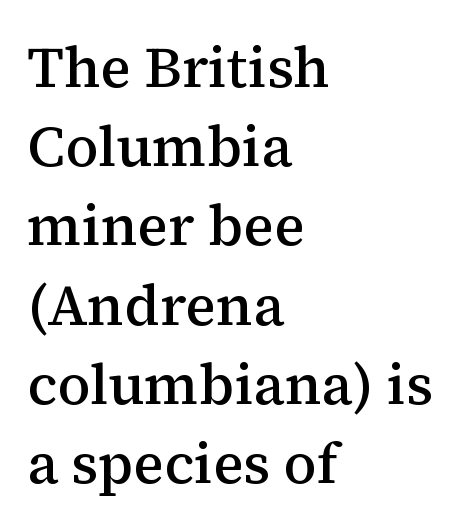
Check under the words: just untouched page. The specimen reads as upright at a glance. You could call the tracking neutral — neither tight nor loose. The passage shown is typed in a proportional face where columns would drift. Baseline-to-baseline distance is the conventional proportion of letter height. Reading down the block, your eye returns to a fixed left position each line.
